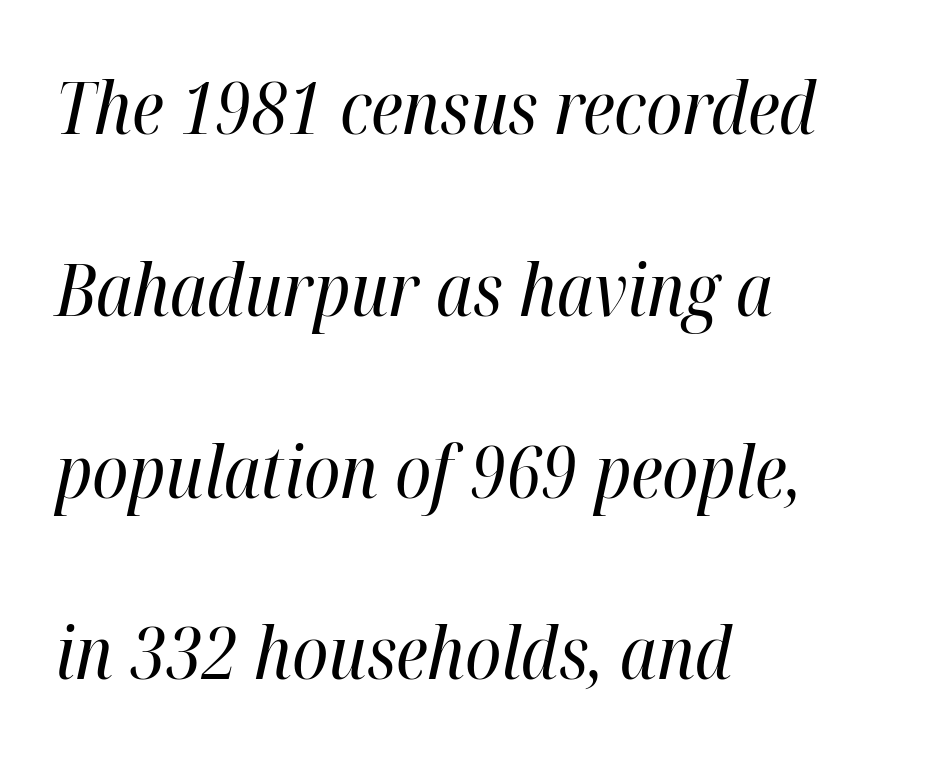
{"italic": "yes", "lean": "right", "slant_degrees": 12, "bold": "no", "weight": "regular", "width": "condensed", "stroke_contrast": "high", "x_height": "medium", "monospaced": "no", "underline": "no", "align": "left", "line_spacing": "loose", "line_spacing_ratio": 2.49, "letter_spacing": "normal", "letter_spacing_em": 0.0, "glyph_px": 73}
